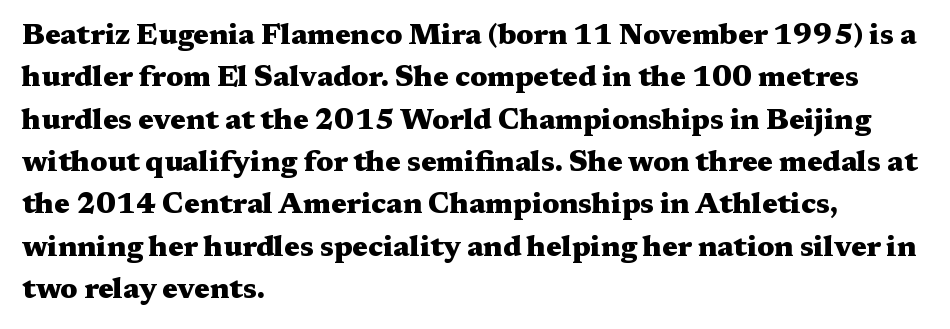
{"serif": "yes", "italic": "no", "bold": "yes", "weight": "heavy", "width": "wide", "stroke_contrast": "medium", "x_height": "medium", "monospaced": "no", "underline": "no", "align": "left", "line_spacing": "normal", "line_spacing_ratio": 1.46, "letter_spacing": "normal", "letter_spacing_em": 0.0, "glyph_px": 29}
